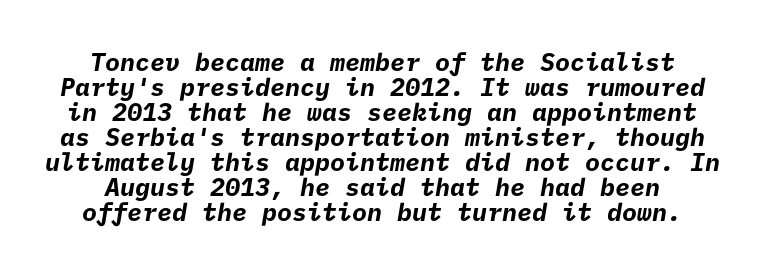
The passage shown stacks its lines with hardly any gap. Words appear dense and cohesive because spacing is normal. Descenders are the only things crossing below the line. The font is running at its bold setting.
